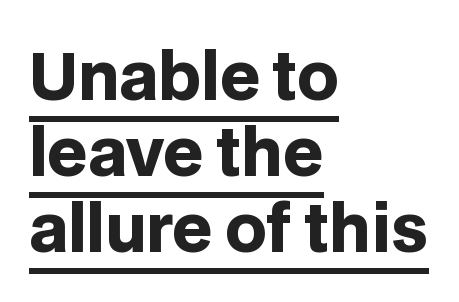
Q: Is the text bold? A: Yes.
Q: Is the text italic (slanted)? A: No, it is upright.
Q: Is the typeface a serif or a sans-serif typeface? A: Sans-serif.
Q: Is the text underlined? A: Yes.
Q: How is the paragraph aligned? A: Left-aligned.
Q: Is the spacing between letters normal or unusually wide? A: Normal.
Q: Width (condensed, normal, or wide)? A: Normal.
Q: Stroke contrast? A: Low.
Q: x-height? A: Large.
Q: Monospaced? A: No.
